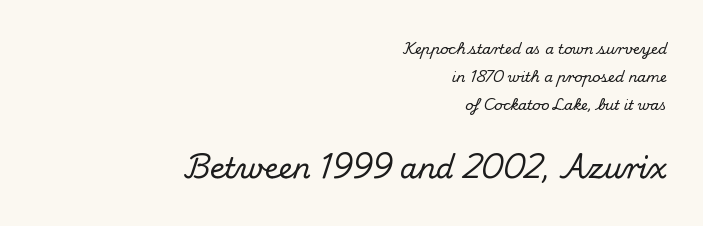
{"serif": "yes", "width": "normal", "stroke_contrast": "medium", "x_height": "small", "monospaced": "no", "underline": "no", "align": "right", "line_spacing": "loose", "line_spacing_ratio": 2.0, "letter_spacing": "normal", "letter_spacing_em": 0.0, "larger_block": "second", "size_ratio": 2.0, "glyph_px": 28}
